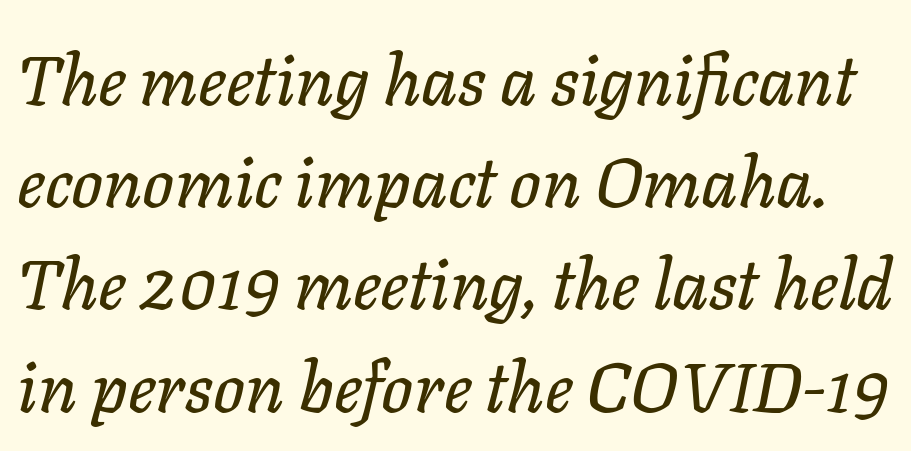
Q: Is the text italic (slanted)? A: Yes, it leans right by about 11 degrees.
Q: Is the text underlined? A: No.
Q: Is the spacing between letters normal or unusually wide? A: Normal.
Q: Is the spacing between lines tight, normal or loose? A: Normal.
Q: Width (condensed, normal, or wide)? A: Normal.
Q: Stroke contrast? A: Low.
Q: x-height? A: Medium.
Q: Monospaced? A: No.
